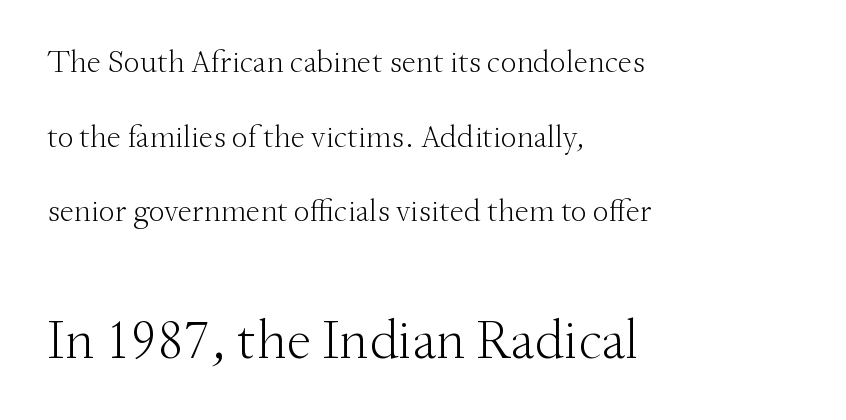
The letters sit at their default tracking, neither squeezed nor spread. Varying glyph widths throughout — classic text-font behaviour. Is the block centered? No — it sits flush against the left margin. Typesetter's note — lower block bumped up in size, upper block left smaller.
